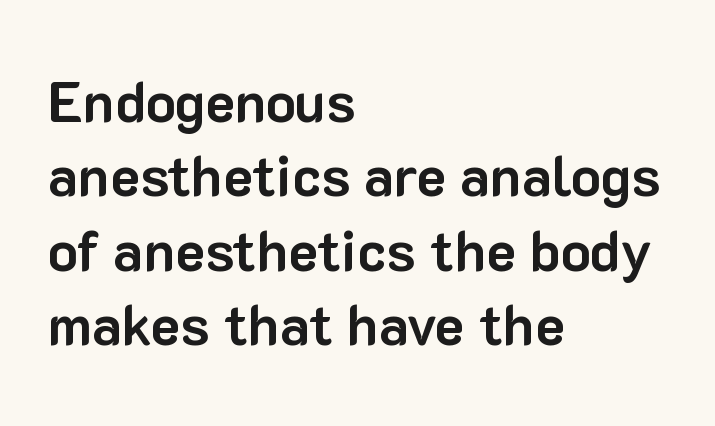
The passage shown is typed in a proportional face where columns would drift. Characters remain perfectly vertical along every line. Where is the straight margin? On the left. The glyphs have the mass of a bold cut. Line spacing here is normal.
